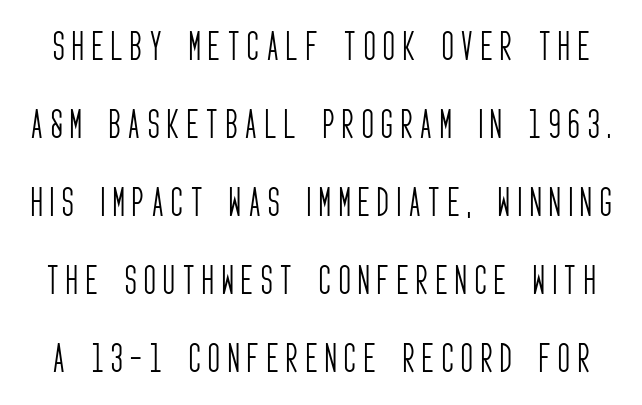
{"serif": "no", "italic": "no", "bold": "no", "weight": "light", "width": "condensed", "stroke_contrast": "low", "x_height": "large", "monospaced": "no", "underline": "no", "line_spacing": "loose", "line_spacing_ratio": 2.44, "letter_spacing": "wide", "letter_spacing_em": 0.25, "glyph_px": 32}
